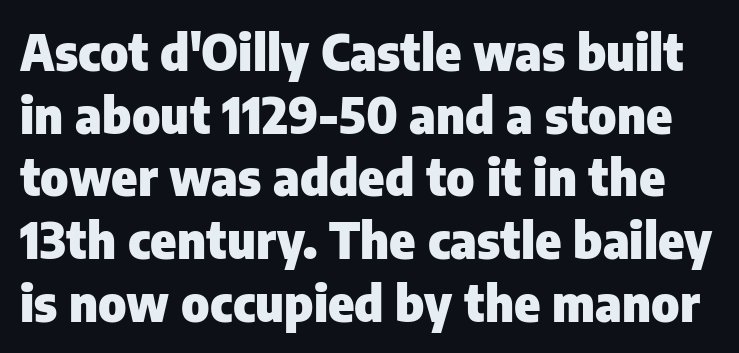
The space beneath each line is pristine and unruled. Pretty heavy lettering here — definitely bold. Quick note: not italic, upright. The letterforms sit shoulder to shoulder at normal distance. Note the varied advance widths — an 'i' is clearly narrower than an 'm'.
